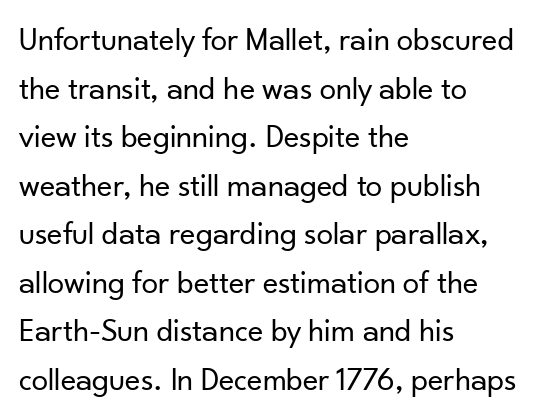
{"serif": "no", "italic": "no", "bold": "no", "weight": "regular", "width": "normal", "stroke_contrast": "low", "x_height": "small", "monospaced": "no", "underline": "no", "align": "left", "line_spacing": "normal", "line_spacing_ratio": 1.47, "letter_spacing": "normal", "letter_spacing_em": 0.0, "glyph_px": 33}
